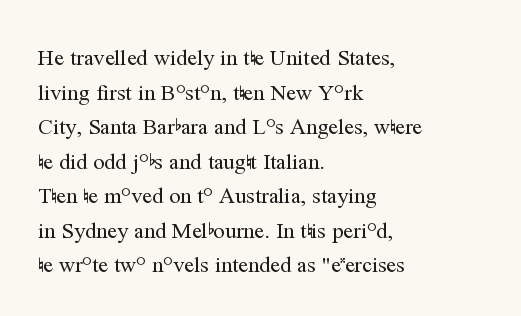
The image shows 22 px text type, upright; set left-aligned, normal line spacing (1.57x), normal letter spacing, not underlined.
